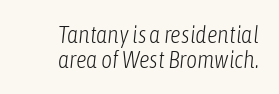
Q: Is the text bold? A: No.
Q: Is the text italic (slanted)? A: Yes, it leans right by about 6 degrees.
Q: Is the text underlined? A: No.
Q: How is the paragraph aligned? A: Right-aligned.
Q: Is the spacing between letters normal or unusually wide? A: Normal.
Q: Is the spacing between lines tight, normal or loose? A: Tight.
